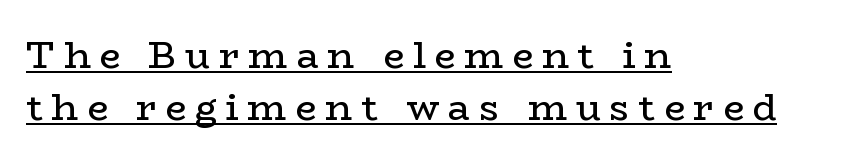
The image shows 37 px regular-weight, wide serif type, upright; set left-aligned, normal line spacing (1.41x), unusually wide letter spacing (+0.24 em), underlined; low stroke contrast and a medium x-height.
